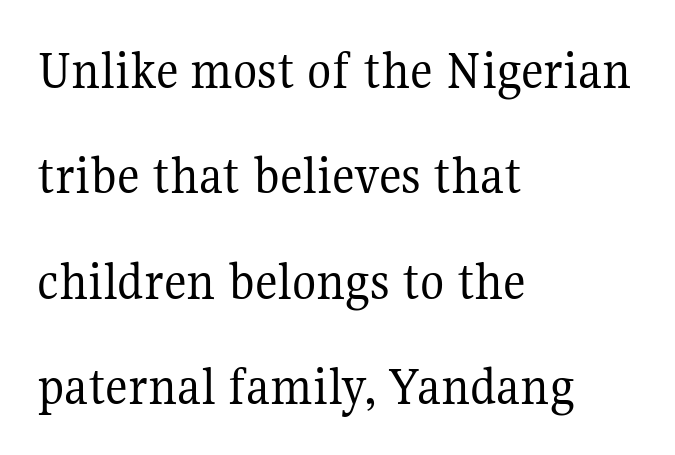
Q: Is the text bold? A: No.
Q: Is the text italic (slanted)? A: No, it is upright.
Q: Is the typeface a serif or a sans-serif typeface? A: Serif.
Q: Is the text underlined? A: No.
Q: How is the paragraph aligned? A: Left-aligned.
Q: Is the spacing between letters normal or unusually wide? A: Normal.
Q: Width (condensed, normal, or wide)? A: Normal.
Q: Stroke contrast? A: Medium.
Q: x-height? A: Medium.
Q: Monospaced? A: No.
